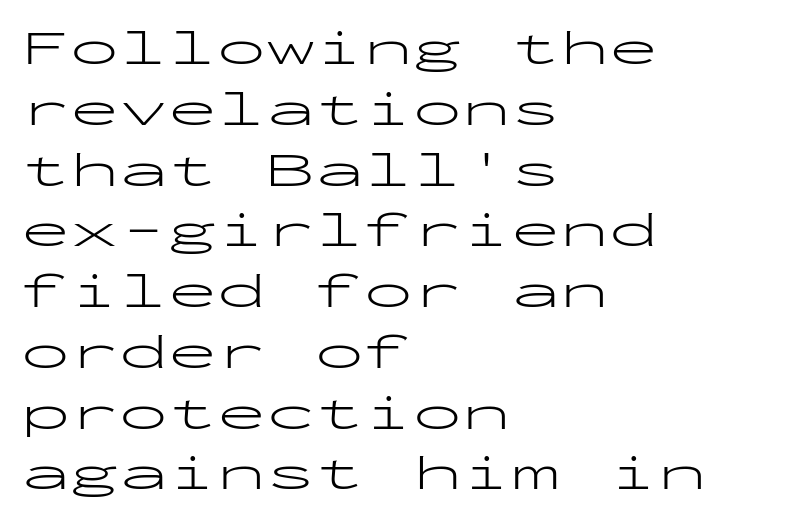
{"serif": "no", "italic": "no", "bold": "no", "weight": "light", "width": "wide", "stroke_contrast": "low", "x_height": "medium", "monospaced": "yes", "underline": "no", "align": "left", "line_spacing_ratio": 1.24, "letter_spacing": "normal", "letter_spacing_em": 0.0, "glyph_px": 49}
